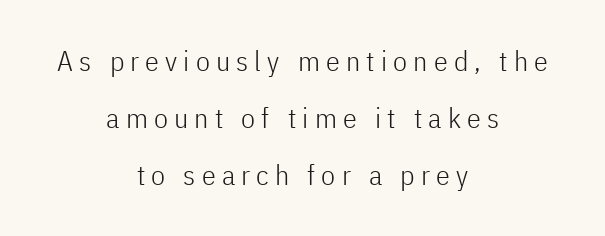
Q: Is the text bold? A: No.
Q: Is the text italic (slanted)? A: No, it is upright.
Q: Is the typeface a serif or a sans-serif typeface? A: Sans-serif.
Q: Is the text underlined? A: No.
Q: How is the paragraph aligned? A: Centered.
Q: Is the spacing between letters normal or unusually wide? A: Unusually wide.
Q: Is the spacing between lines tight, normal or loose? A: Loose.
Q: Width (condensed, normal, or wide)? A: Condensed.
Q: Stroke contrast? A: Low.
Q: x-height? A: Medium.
Q: Monospaced? A: No.
